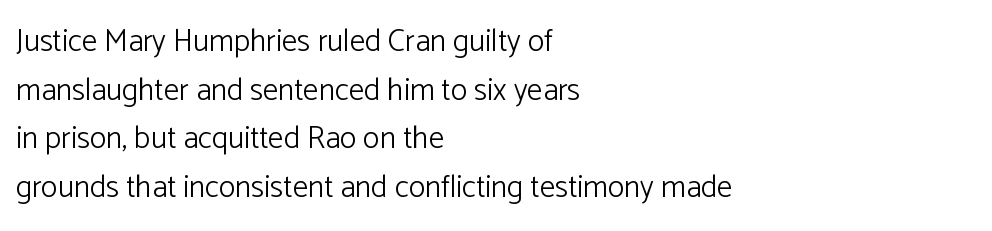
The image shows 31 px light sans-serif type, upright; set left-aligned, normal line spacing (1.57x), normal letter spacing, not underlined; low stroke contrast and a medium x-height.
